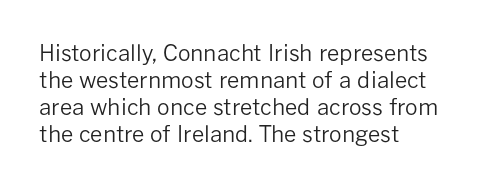
{"italic": "no", "bold": "no", "underline": "no", "align": "left", "line_spacing_ratio": 1.22, "letter_spacing": "normal", "letter_spacing_em": 0.0, "glyph_px": 22}
